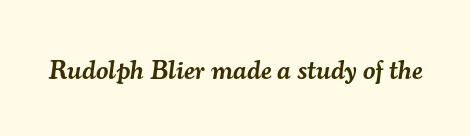
The image shows 27 px text type, italic (leaning right); set normal letter spacing, not underlined.
